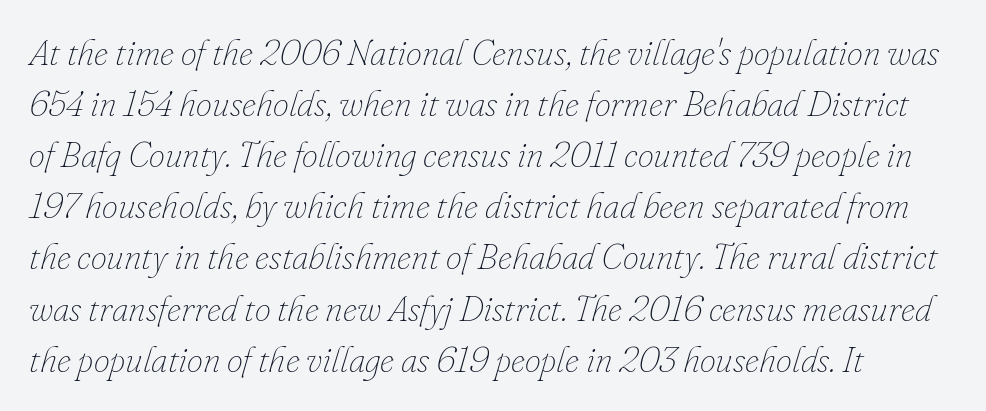
Spacing verdict: proportional, widths tailored to each character. Quick note: italic. The space beneath each line is pristine and unruled. A typesetter would call this zero additional tracking.
